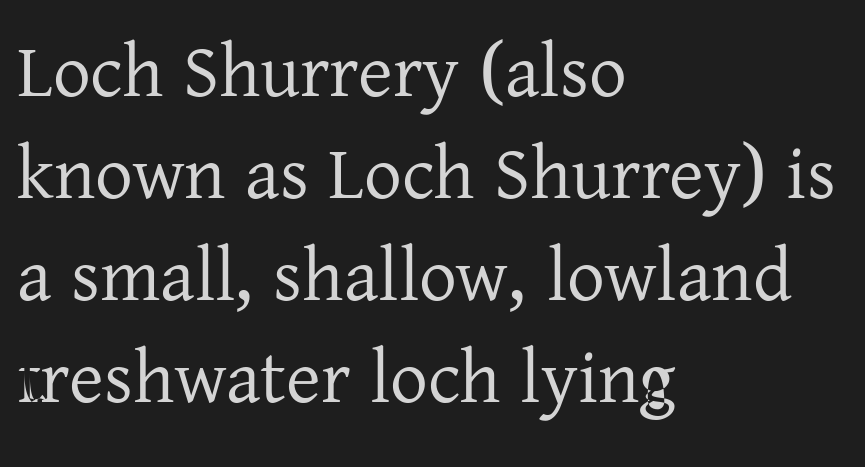
The image shows 75 px regular-weight serif type, upright; set left-aligned, normal line spacing (1.36x), normal letter spacing, not underlined; low stroke contrast and a medium x-height.
